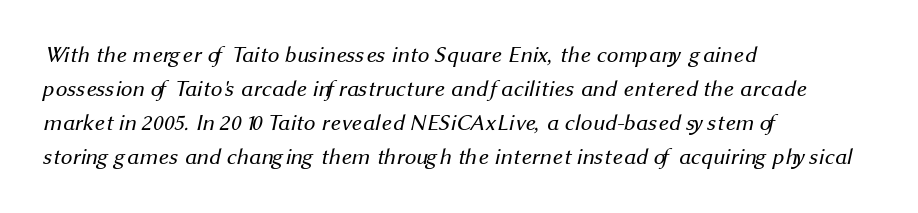
{"bold": "no", "underline": "no", "align": "left", "line_spacing": "normal", "line_spacing_ratio": 1.48, "letter_spacing": "normal", "letter_spacing_em": 0.0, "glyph_px": 23}
